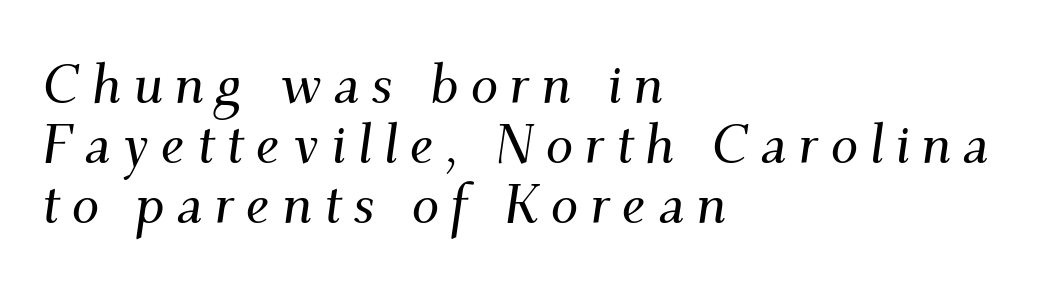
Characters follow at a spacing far wider than the type designer built in. Is this a fixed-width face? No — the glyphs have proportional, varying widths. This sample trades vertical openness for compactness between lines. Looking at the ascenders, they clearly lean.
